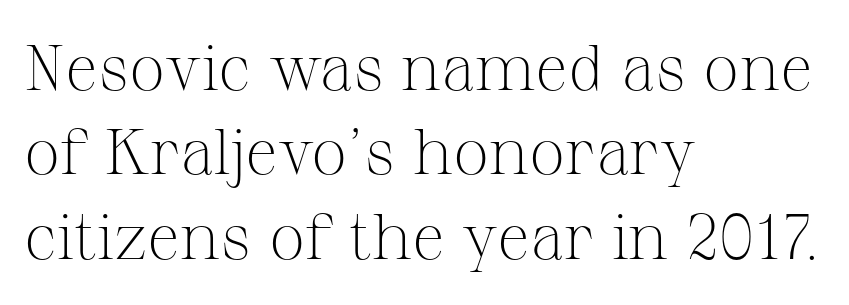
Line starts are locked; line ends wander. Each letter keeps its own natural width here, so spacing adapts to shape. If you drew a line through each stem, it would be perfectly vertical. Does the type have serifs? Yes, each stem ends in a small foot. The letterforms sit shoulder to shoulder at normal distance. The strokes carry an ordinary text weight at most.
